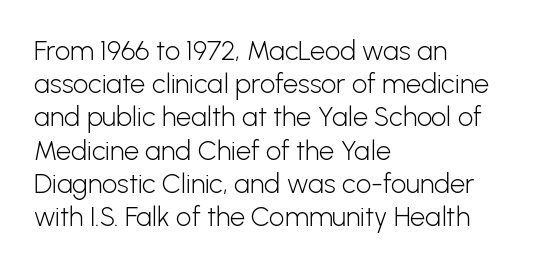
Q: Is the text bold? A: No.
Q: Is the text italic (slanted)? A: No, it is upright.
Q: Is the text underlined? A: No.
Q: How is the paragraph aligned? A: Left-aligned.
Q: Is the spacing between letters normal or unusually wide? A: Normal.
